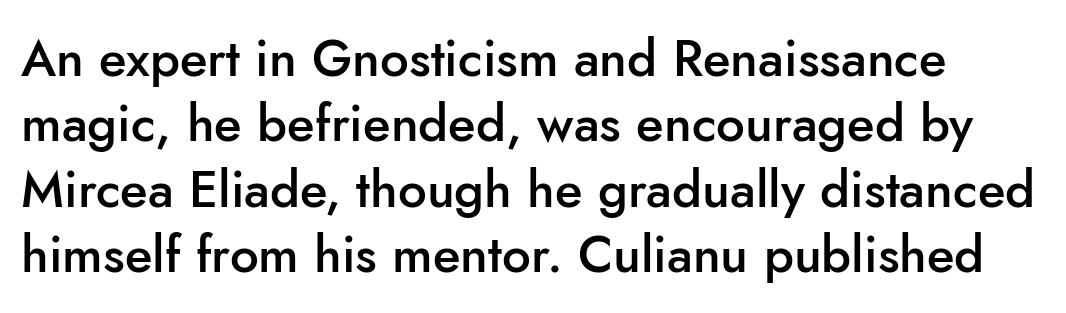
The image shows 51 px semibold sans-serif type, upright; set normal line spacing (1.28x), normal letter spacing, not underlined; low stroke contrast and a small x-height.
